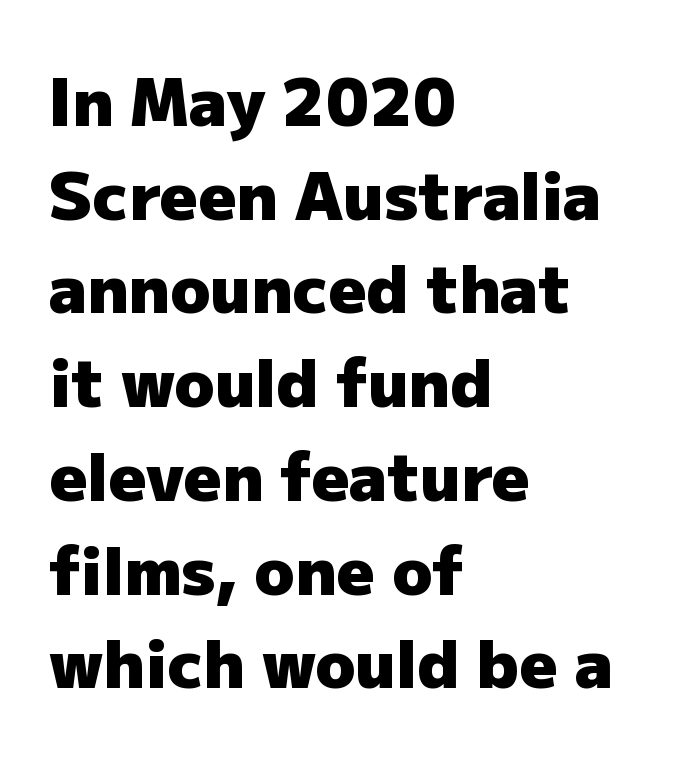
Q: Is the text bold? A: Yes.
Q: Is the text italic (slanted)? A: No, it is upright.
Q: Is the typeface a serif or a sans-serif typeface? A: Sans-serif.
Q: Is the text underlined? A: No.
Q: How is the paragraph aligned? A: Left-aligned.
Q: Is the spacing between letters normal or unusually wide? A: Normal.
Q: Is the spacing between lines tight, normal or loose? A: Normal.
Q: Width (condensed, normal, or wide)? A: Normal.
Q: Stroke contrast? A: Low.
Q: x-height? A: Medium.
Q: Monospaced? A: No.
